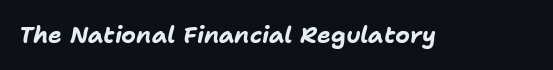
Compared with typical body copy, the letter spacing here is the same. These words are printed bold, with thick strokes throughout. Underlining? Definitely not there. If you drew a line through each stem, it would be angled.
